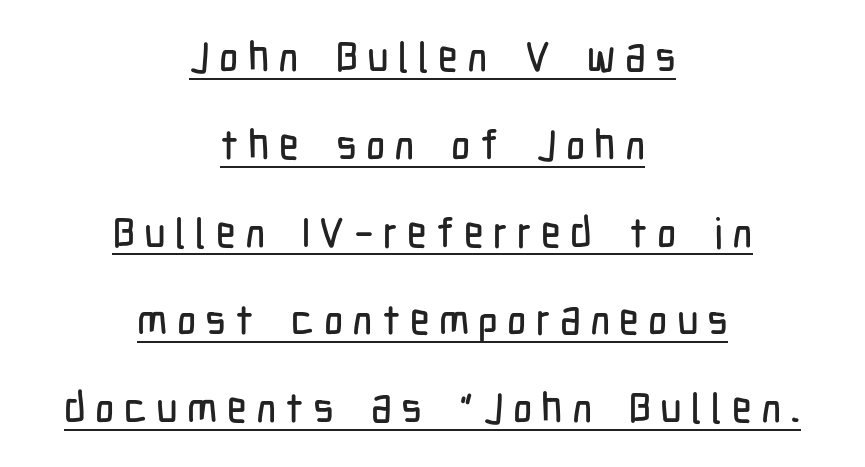
Q: Is the text italic (slanted)? A: No, it is upright.
Q: Is the typeface a serif or a sans-serif typeface? A: Sans-serif.
Q: Is the text underlined? A: Yes.
Q: How is the paragraph aligned? A: Centered.
Q: Is the spacing between letters normal or unusually wide? A: Unusually wide.
Q: Is the spacing between lines tight, normal or loose? A: Loose.
Q: Width (condensed, normal, or wide)? A: Condensed.
Q: Stroke contrast? A: Low.
Q: x-height? A: Medium.
Q: Monospaced? A: No.
